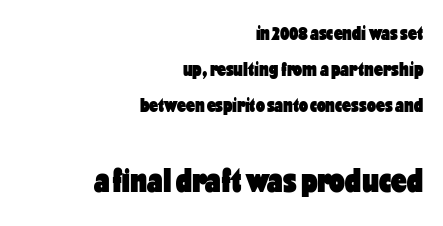
{"serif": "no", "italic": "no", "bold": "yes", "weight": "heavy", "width": "condensed", "stroke_contrast": "low", "x_height": "medium", "monospaced": "no", "underline": "no", "align": "right", "line_spacing_ratio": 1.81, "letter_spacing": "normal", "letter_spacing_em": 0.0, "larger_block": "second", "size_ratio": 1.75, "glyph_px": 35}
